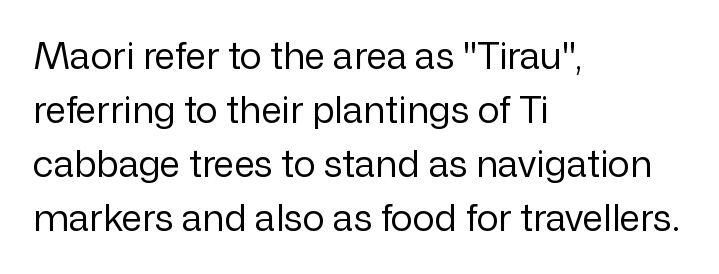
Letterform terminals end flat and unadorned throughout the passage. Caption: face not bold, strokes unweighted. Evenly set lines give the paragraph a standard silhouette. The words here are not underlined. The face used here is proportionally spaced, like ordinary book or web type.
